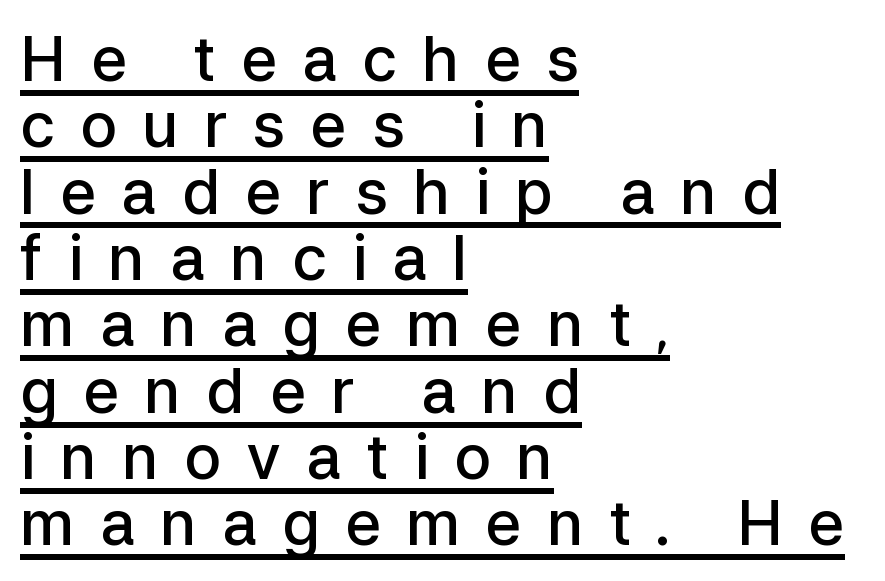
The image shows 62 px semibold sans-serif type, upright; set left-aligned, tight line spacing (1.07x), unusually wide letter spacing (+0.4 em), underlined; low stroke contrast and a medium x-height.
